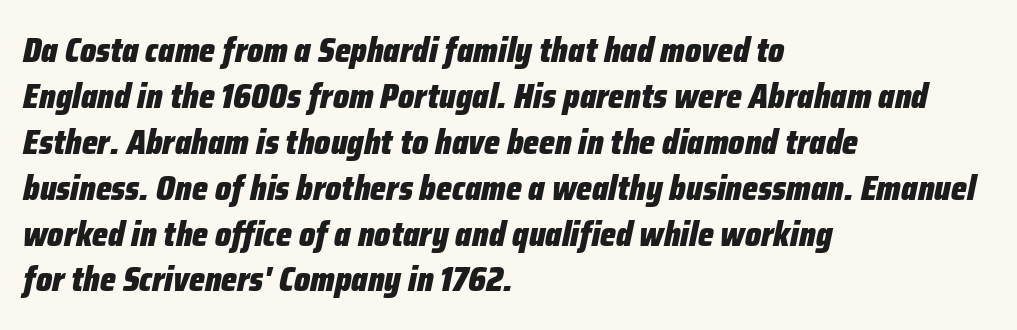
No word sits above an underline. Compared with typical paragraphs, the rows here are spaced about the same. You could call the tracking neutral — neither tight nor loose. The lettering tilts uniformly, giving the passage an italic look.
